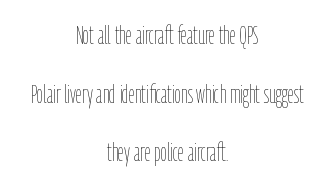
Interline gaps are noticeably wide in this sample. Descenders are the only things crossing below the line. The passage is arranged like a title page — every line centered. The font sits on the lighter half of the weight spectrum, regular included.
